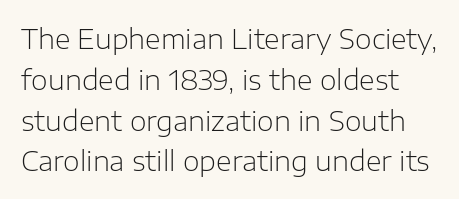
{"italic": "no", "bold": "no", "underline": "no", "line_spacing": "normal", "line_spacing_ratio": 1.51, "letter_spacing": "normal", "letter_spacing_em": 0.0, "glyph_px": 27}
